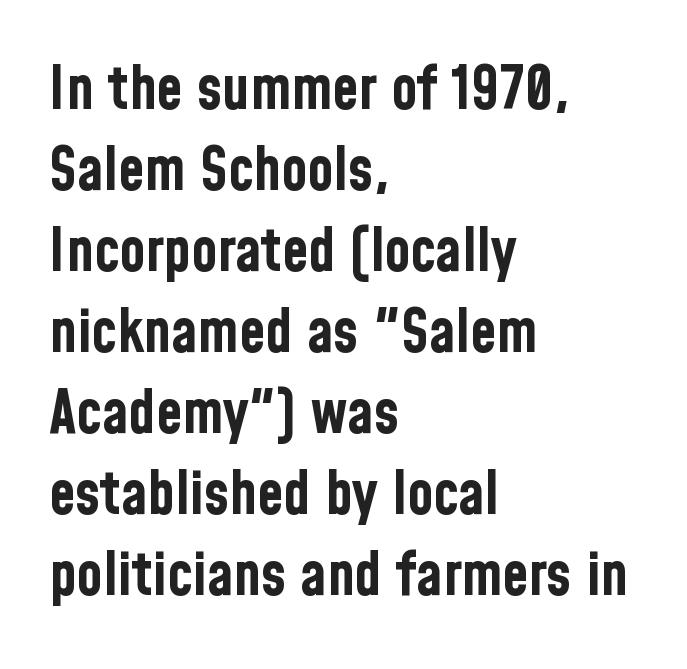
Q: Is the text bold? A: Yes.
Q: Is the text italic (slanted)? A: No, it is upright.
Q: Is the typeface a serif or a sans-serif typeface? A: Sans-serif.
Q: Is the text underlined? A: No.
Q: How is the paragraph aligned? A: Left-aligned.
Q: Is the spacing between letters normal or unusually wide? A: Normal.
Q: Is the spacing between lines tight, normal or loose? A: Normal.
Q: Width (condensed, normal, or wide)? A: Condensed.
Q: Stroke contrast? A: Low.
Q: x-height? A: Medium.
Q: Monospaced? A: No.
